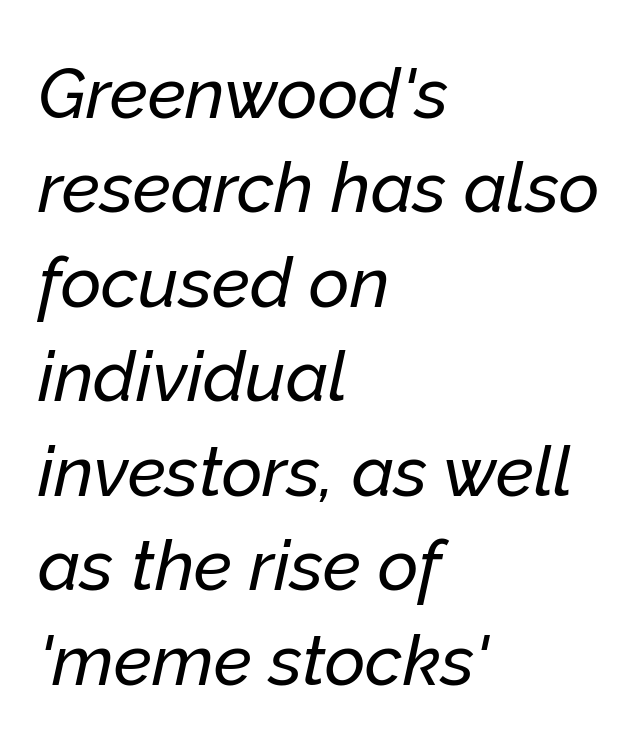
{"italic": "yes", "lean": "right", "slant_degrees": 12, "width": "normal", "stroke_contrast": "low", "x_height": "medium", "monospaced": "no", "underline": "no", "align": "left", "line_spacing": "normal", "line_spacing_ratio": 1.35, "letter_spacing": "normal", "letter_spacing_em": 0.0, "glyph_px": 70}
